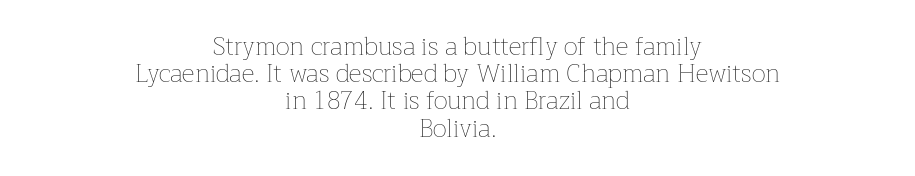
The image shows 25 px text type, upright; set centered, tight line spacing (1.09x), normal letter spacing, not underlined.
